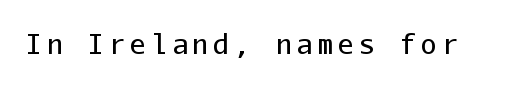
The image shows 27 px text type, upright; set not underlined.
